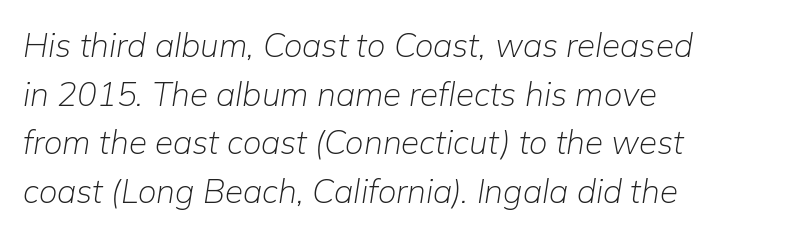
{"italic": "yes", "lean": "right", "slant_degrees": 9, "bold": "no", "weight": "light", "width": "normal", "stroke_contrast": "low", "x_height": "medium", "monospaced": "no", "underline": "no", "align": "left", "line_spacing": "normal", "line_spacing_ratio": 1.47, "letter_spacing": "normal", "letter_spacing_em": 0.0, "glyph_px": 33}
